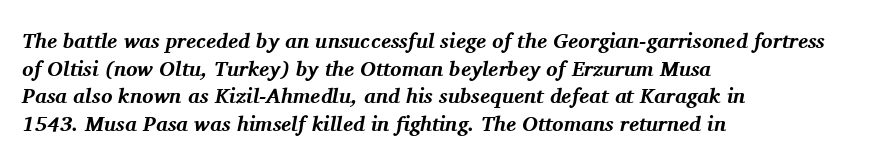
Every letter is thick-stroked: bold, no question. The lines are quadded left. Designer's note — italics engaged. Rule under the text: the space is simply empty. Does extra space separate the letters? No, they use regular spacing.
